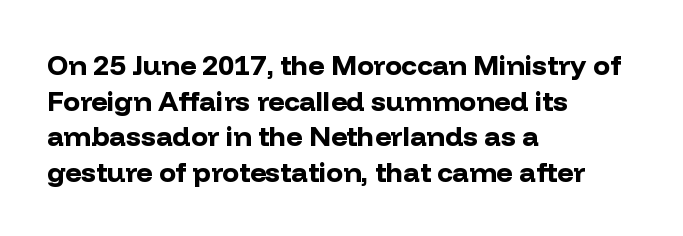
The image shows 28 px bold sans-serif type, upright; set left-aligned, normal line spacing (1.27x), normal letter spacing, not underlined; low stroke contrast and a medium x-height.
